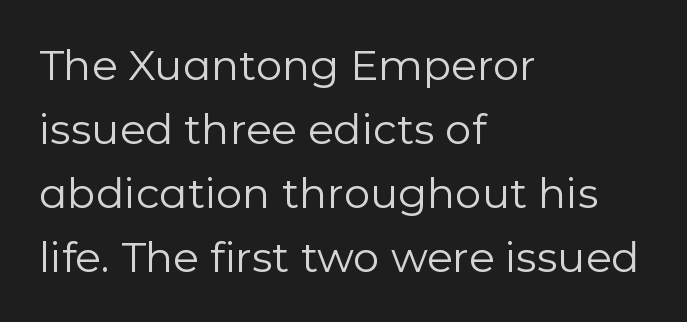
{"serif": "no", "italic": "no", "bold": "no", "weight": "regular", "width": "normal", "stroke_contrast": "low", "x_height": "medium", "monospaced": "no", "underline": "no", "align": "left", "line_spacing": "normal", "line_spacing_ratio": 1.52, "letter_spacing": "normal", "letter_spacing_em": 0.0, "glyph_px": 42}
